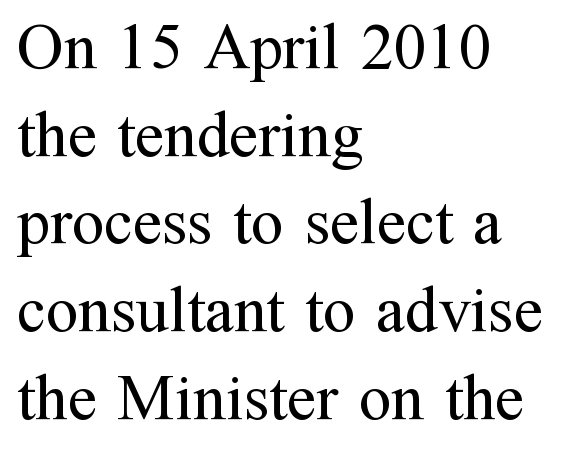
The image shows 65 px regular-weight serif type, upright; set left-aligned, normal line spacing (1.35x), normal letter spacing, not underlined; medium stroke contrast and a medium x-height.
